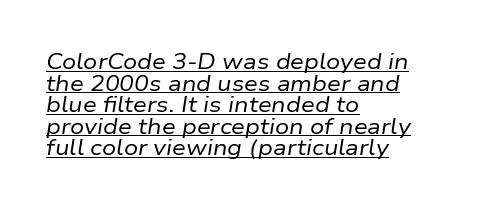
The image shows 22 px text type, italic (leaning right); set left-aligned, tight line spacing (0.98x), normal letter spacing, underlined.
